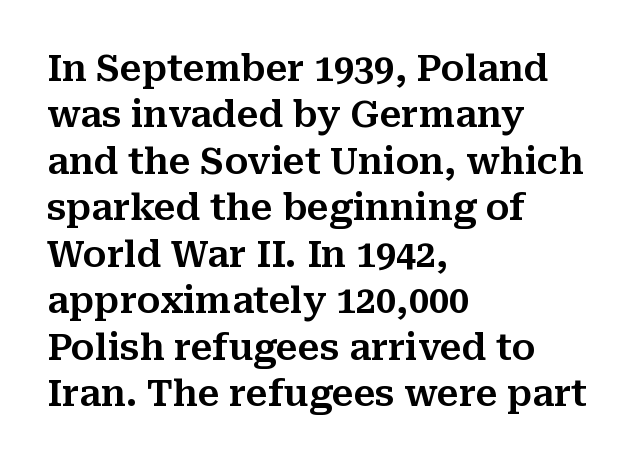
The image shows 36 px serif type, upright; set left-aligned, normal line spacing (1.29x), normal letter spacing, not underlined; medium stroke contrast and a medium x-height.
